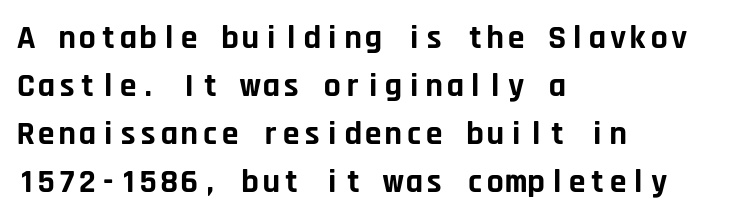
The image shows 34 px bold sans-serif type, upright, monospaced; set left-aligned, normal line spacing (1.41x), normal letter spacing, not underlined; low stroke contrast and a large x-height.
